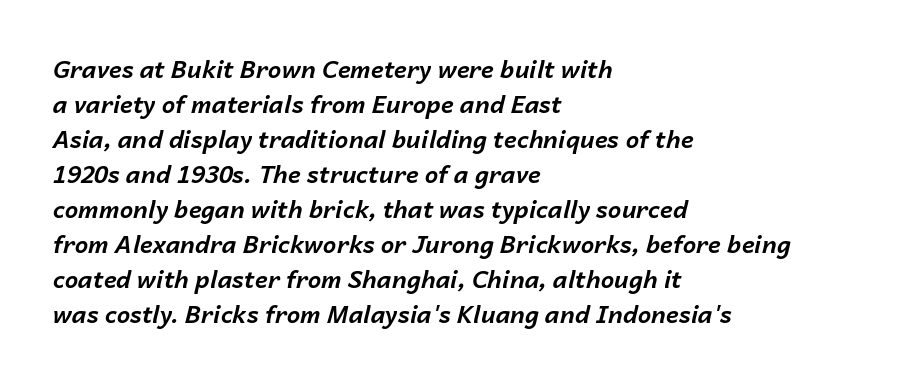
The image shows 24 px bold type, italic (leaning right); set left-aligned, normal line spacing (1.46x), normal letter spacing, not underlined.
